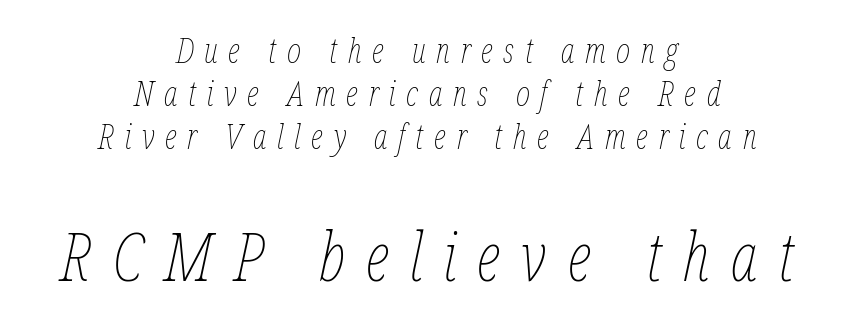
The image shows 67 px thin, condensed type, italic (leaning right); set centered, normal line spacing (1.27x), unusually wide letter spacing (+0.31 em), not underlined; the second (bottom) block is 1.97x larger; low stroke contrast and a medium x-height.
